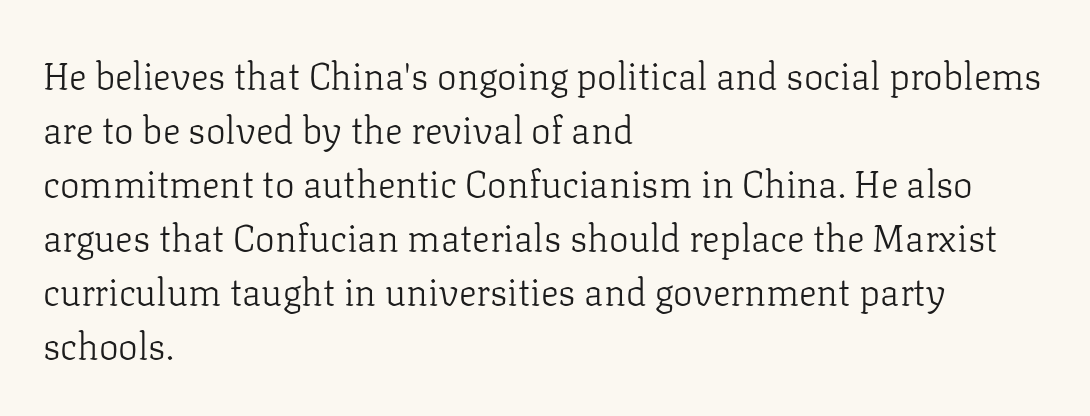
Letterform terminals end in serifs throughout the passage. The gaps between neighbouring characters are ordinary and unremarkable. This rendering features lettering with no underline. Think of a printed novel: that variable character pitch is what you see here. Line beginnings align vertically; line endings do not. Stem width sits at or under what a default text font uses.
